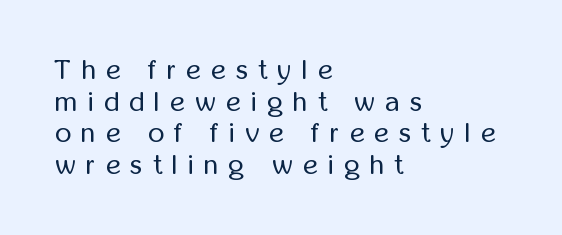
Q: Is the text bold? A: No.
Q: Is the text italic (slanted)? A: No, it is upright.
Q: Is the typeface a serif or a sans-serif typeface? A: Sans-serif.
Q: Is the text underlined? A: No.
Q: How is the paragraph aligned? A: Left-aligned.
Q: Is the spacing between letters normal or unusually wide? A: Unusually wide.
Q: Is the spacing between lines tight, normal or loose? A: Tight.
Q: Width (condensed, normal, or wide)? A: Condensed.
Q: Stroke contrast? A: Low.
Q: x-height? A: Medium.
Q: Monospaced? A: No.
